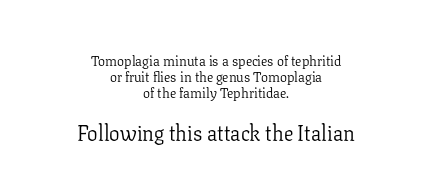
Typeset on center — no edge is straight. These lines were composed using upright roman letters. Each word holds together tightly as a unit, with standard inter-letter gaps. The letters in the lower block stand taller than those in the block above.
